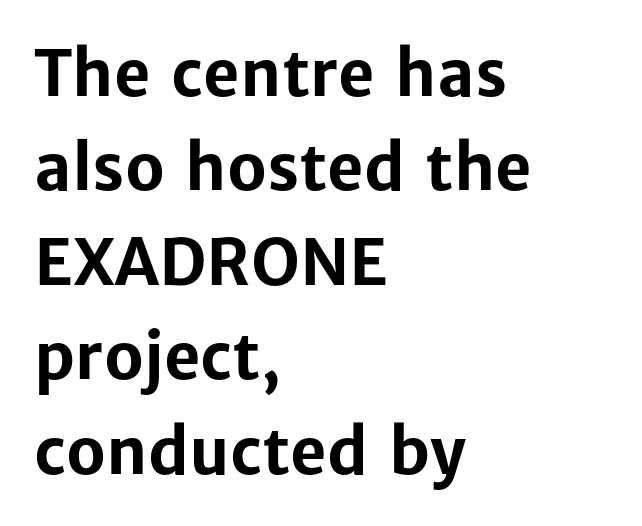
Q: Is the text bold? A: Yes.
Q: Is the text italic (slanted)? A: No, it is upright.
Q: Is the typeface a serif or a sans-serif typeface? A: Sans-serif.
Q: Is the text underlined? A: No.
Q: How is the paragraph aligned? A: Left-aligned.
Q: Is the spacing between letters normal or unusually wide? A: Normal.
Q: Is the spacing between lines tight, normal or loose? A: Normal.
Q: Width (condensed, normal, or wide)? A: Normal.
Q: Stroke contrast? A: Low.
Q: x-height? A: Medium.
Q: Monospaced? A: No.
